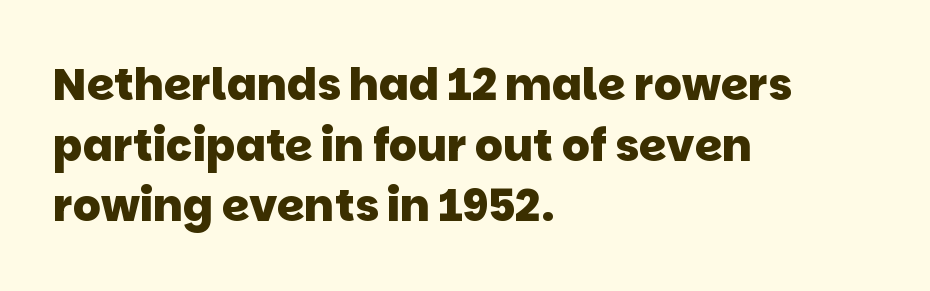
Observe the ordinary spacing: letters are neighbours, not strangers. Note the varied advance widths — an 'i' is clearly narrower than an 'm'. How heavy is the stroke? Heavy — this is a bold. The words here are not underlined. Note: no serifs on the glyphs.
